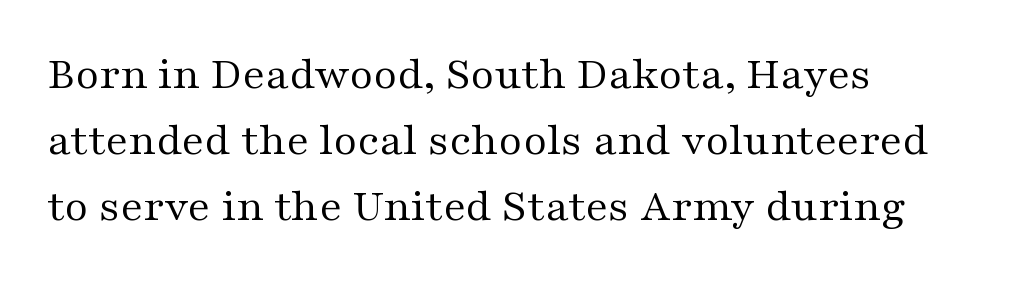
The designer left line spacing at the default. Plain, unruled lines of type. The rendering uses natural spacing where letterforms have individual widths. The text was rendered using a seriffed face with decorative stroke endings.
